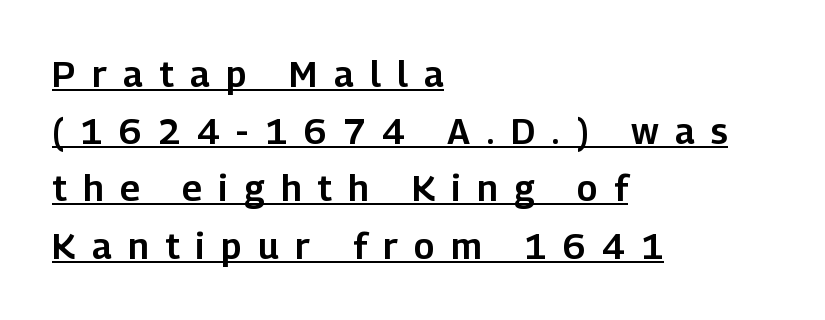
The image shows 36 px sans-serif type, upright; set left-aligned, normal line spacing (1.59x), unusually wide letter spacing (+0.46 em), underlined; low stroke contrast and a medium x-height.
